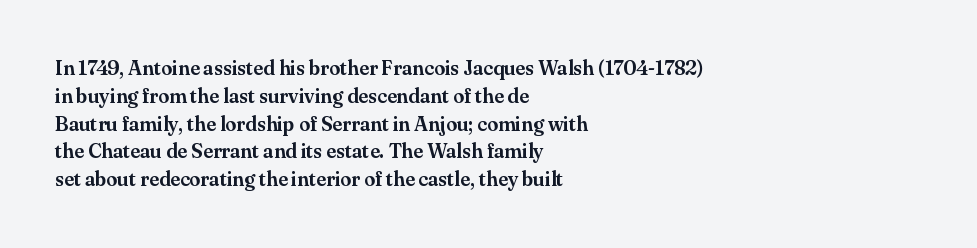
The image shows 20 px text type, upright; set left-aligned, normal line spacing (1.39x), normal letter spacing, not underlined.
